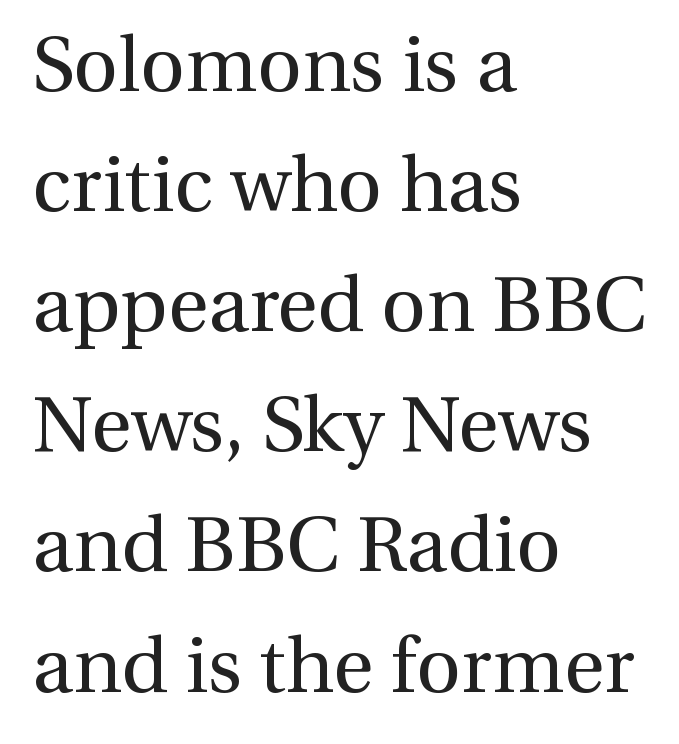
Q: Is the text bold? A: No.
Q: Is the text italic (slanted)? A: No, it is upright.
Q: Is the typeface a serif or a sans-serif typeface? A: Serif.
Q: Is the text underlined? A: No.
Q: How is the paragraph aligned? A: Left-aligned.
Q: Is the spacing between letters normal or unusually wide? A: Normal.
Q: Is the spacing between lines tight, normal or loose? A: Normal.
Q: Width (condensed, normal, or wide)? A: Normal.
Q: Stroke contrast? A: Medium.
Q: x-height? A: Medium.
Q: Monospaced? A: No.
